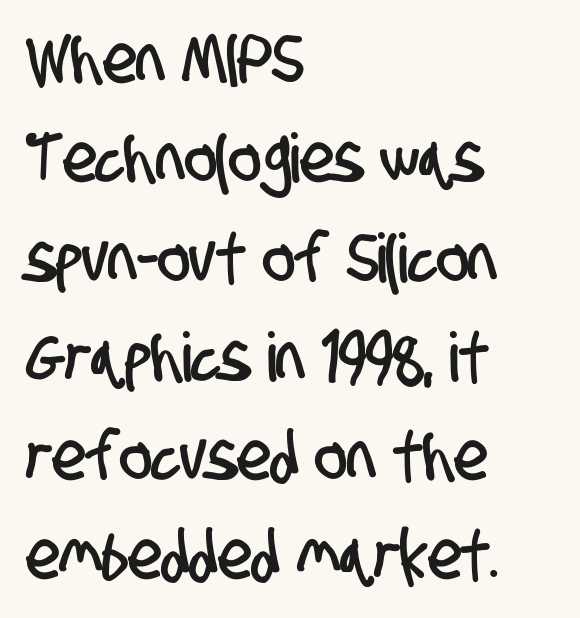
The string is rendered with underlining switched off. Interline gaps are of average width in this sample. Compared with typical body copy, the letter spacing here is the same. If you drew a ruler down the left edge, every line would touch it. The typeface chosen for these lines omits serifs. The rendering uses natural spacing where letterforms have individual widths.
